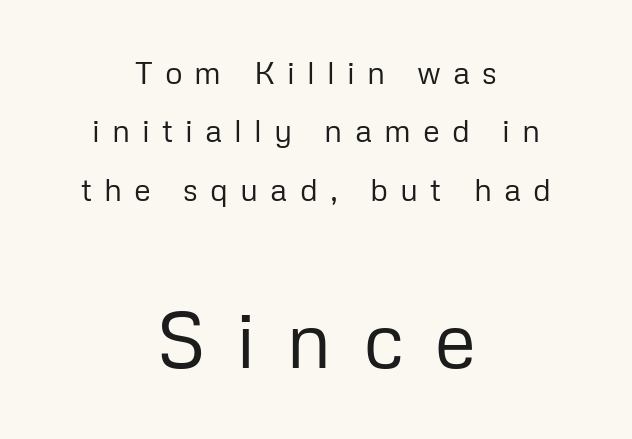
The image shows 78 px regular-weight sans-serif type, upright; set centered, line spacing 1.88x, unusually wide letter spacing (+0.39 em), not underlined; the second (bottom) block is 2.52x larger; low stroke contrast and a medium x-height.
